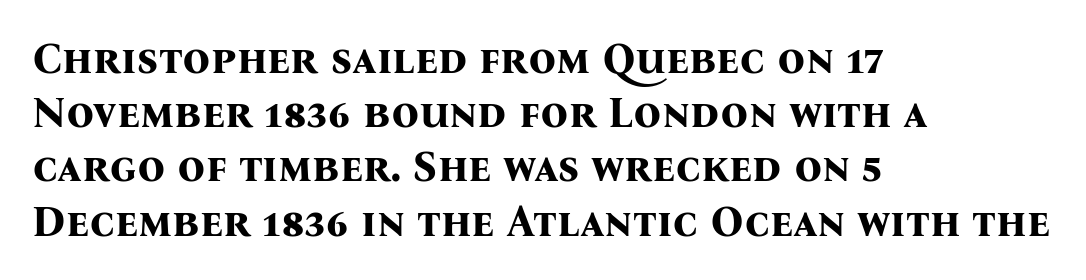
{"serif": "yes", "italic": "no", "bold": "yes", "weight": "bold", "width": "normal", "stroke_contrast": "medium", "x_height": "medium", "monospaced": "no", "underline": "no", "align": "left", "line_spacing": "normal", "line_spacing_ratio": 1.26, "letter_spacing": "normal", "letter_spacing_em": 0.0, "glyph_px": 43}
